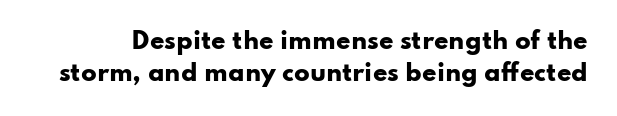
A typesetter would mark this as roman, not italic. The specimen omits any rule beneath the text block's lines. Honestly, the row spacing looks completely unremarkable. Look at the tracking — it's just the regular setting, nothing added. Typographic density is high because the face is bold.
